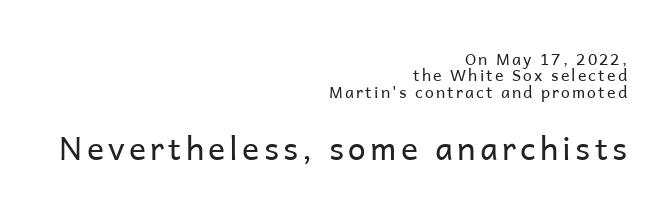
The image shows 32 px regular-weight sans-serif type, upright; set right-aligned, tight line spacing (1.02x), not underlined; the second (bottom) block is 2.0x larger; low stroke contrast and a medium x-height.
